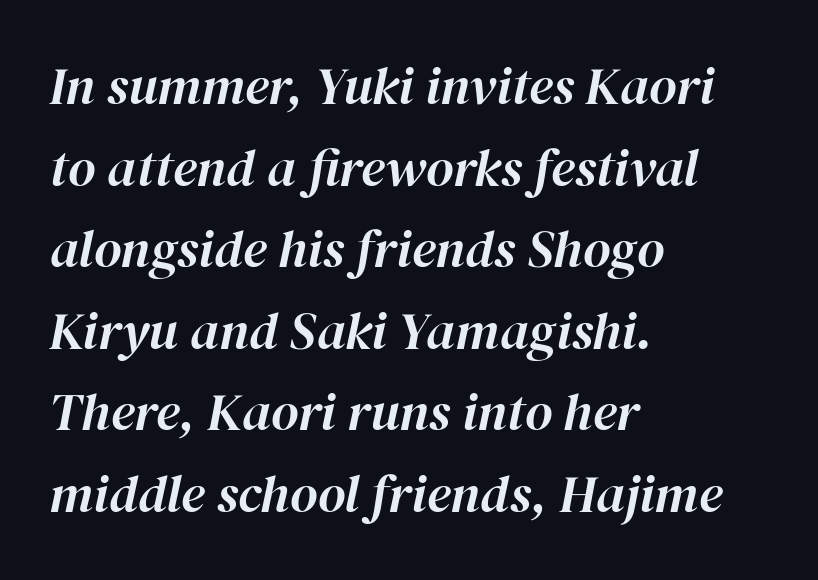
Proportional: the letters do not fall into vertical columns. Horizontal alignment here is leftward, the default for most running prose. The space beneath each line is pristine and unruled. Observe the lean: these are italic letterforms.
